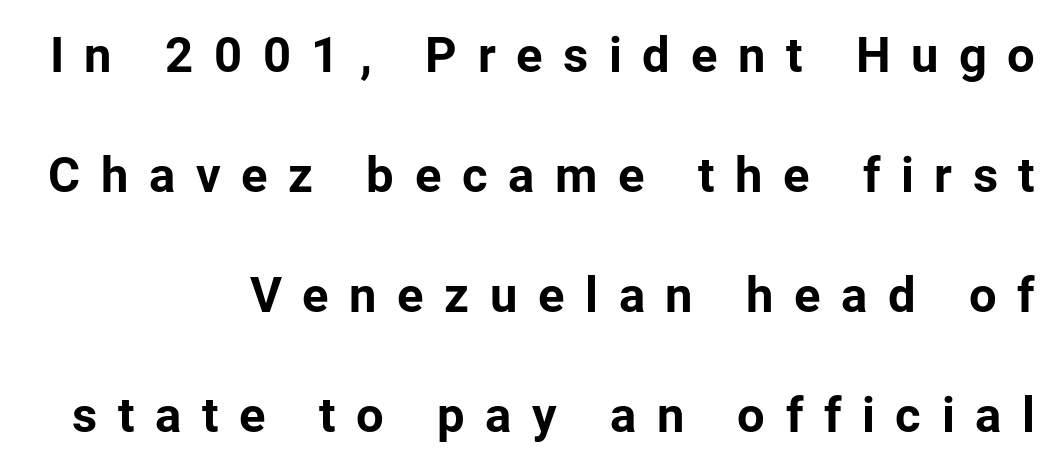
The image shows 49 px bold sans-serif type, upright; set right-aligned, loose line spacing (2.45x), unusually wide letter spacing (+0.42 em), not underlined; low stroke contrast and a medium x-height.
